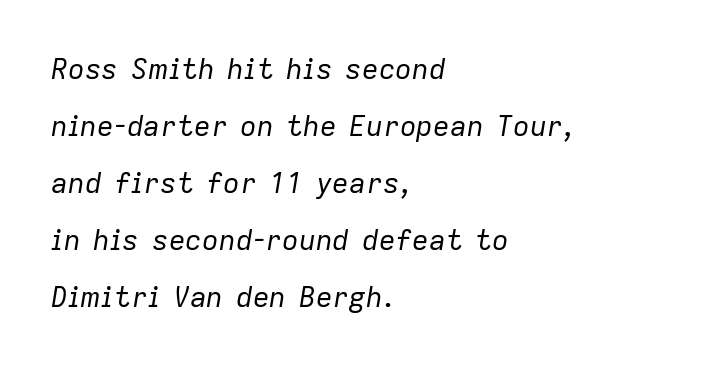
Q: Is the text bold? A: No.
Q: Is the text italic (slanted)? A: Yes, it leans right by about 9 degrees.
Q: Is the text underlined? A: No.
Q: How is the paragraph aligned? A: Left-aligned.
Q: Is the spacing between letters normal or unusually wide? A: Normal.
Q: Is the spacing between lines tight, normal or loose? A: Loose.
Q: Width (condensed, normal, or wide)? A: Normal.
Q: Stroke contrast? A: Low.
Q: x-height? A: Medium.
Q: Monospaced? A: No.
